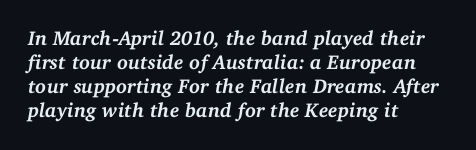
{"italic": "yes", "lean": "right", "slant_degrees": 11, "bold": "yes", "underline": "no", "align": "left", "line_spacing_ratio": 1.2, "letter_spacing": "normal", "letter_spacing_em": 0.0, "glyph_px": 20}
